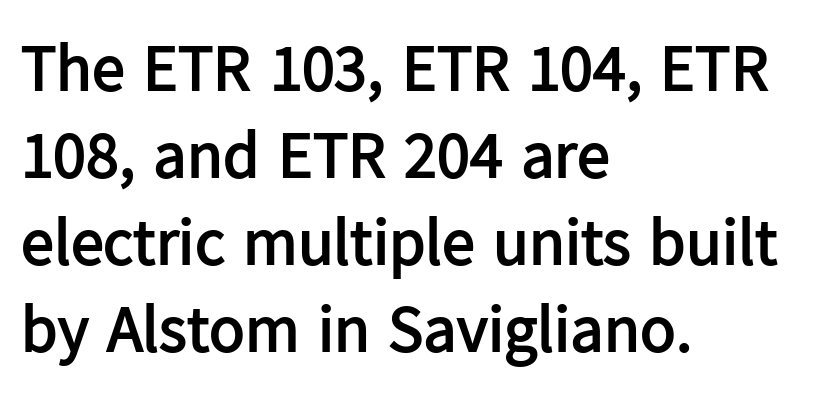
Q: Is the text bold? A: Yes.
Q: Is the text italic (slanted)? A: No, it is upright.
Q: Is the typeface a serif or a sans-serif typeface? A: Sans-serif.
Q: Is the text underlined? A: No.
Q: How is the paragraph aligned? A: Left-aligned.
Q: Is the spacing between letters normal or unusually wide? A: Normal.
Q: Is the spacing between lines tight, normal or loose? A: Normal.
Q: Width (condensed, normal, or wide)? A: Normal.
Q: Stroke contrast? A: Low.
Q: x-height? A: Medium.
Q: Monospaced? A: No.
